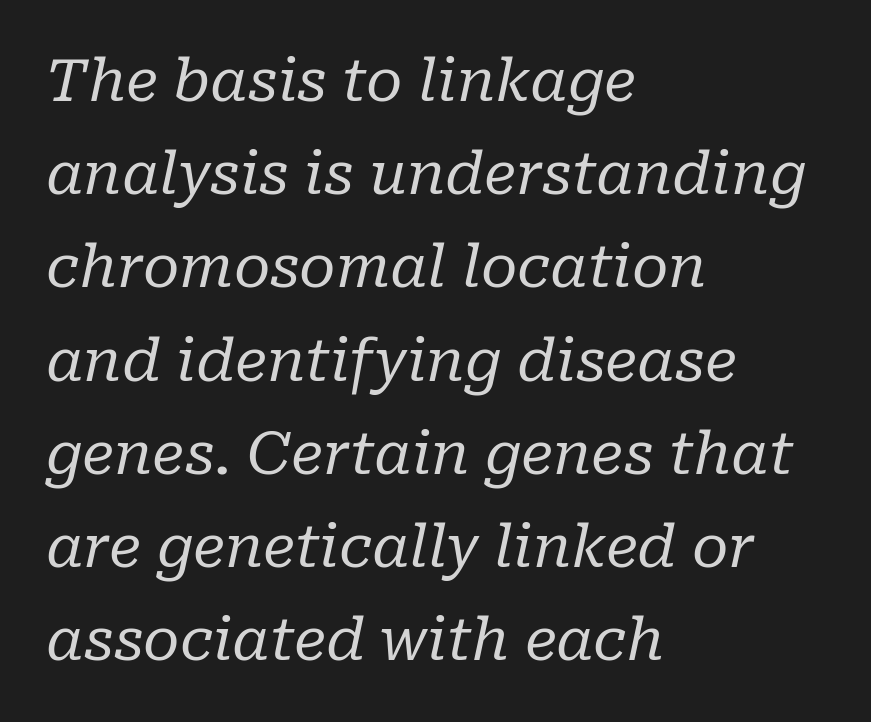
Q: Is the text bold? A: No.
Q: Is the text italic (slanted)? A: Yes, it leans right by about 10 degrees.
Q: Is the typeface a serif or a sans-serif typeface? A: Serif.
Q: Is the text underlined? A: No.
Q: How is the paragraph aligned? A: Left-aligned.
Q: Is the spacing between letters normal or unusually wide? A: Normal.
Q: Is the spacing between lines tight, normal or loose? A: Normal.
Q: Width (condensed, normal, or wide)? A: Normal.
Q: Stroke contrast? A: Low.
Q: x-height? A: Medium.
Q: Monospaced? A: No.
